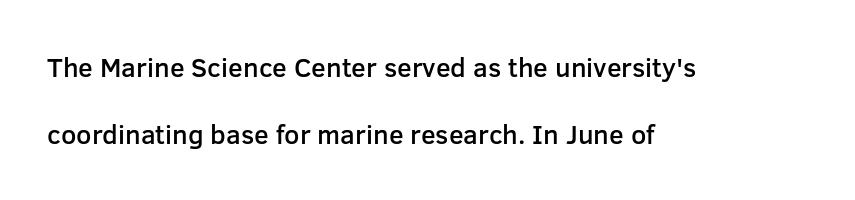
Q: Is the text bold? A: Semi-bold.
Q: Is the text italic (slanted)? A: No, it is upright.
Q: Is the text underlined? A: No.
Q: How is the paragraph aligned? A: Left-aligned.
Q: Is the spacing between letters normal or unusually wide? A: Normal.
Q: Is the spacing between lines tight, normal or loose? A: Loose.
